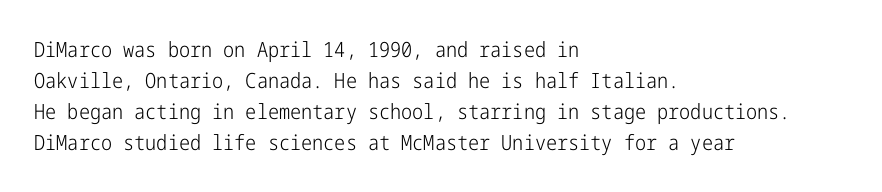
The image shows 21 px text type, upright; set left-aligned, normal line spacing (1.48x), normal letter spacing, not underlined.
